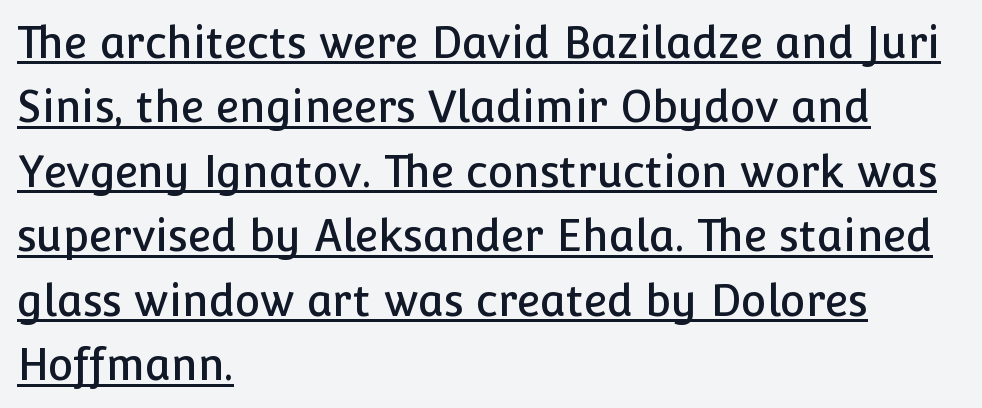
When letters stand straight like this, we call the style roman or upright. The face used here appears with an underline applied. Default kerning and tracking; the words read as compact shapes. Varying glyph widths throughout — classic text-font behaviour. A normal amount of white space separates one row of letters from the next. The passage shown is typeset with a sans-serif family.
